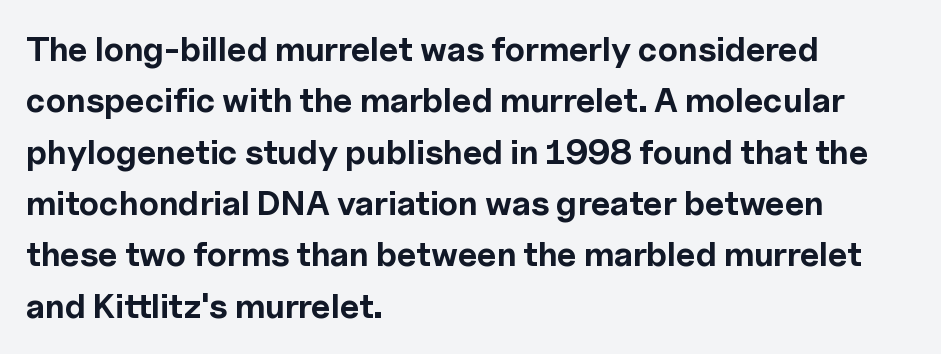
The image shows 34 px bold sans-serif type, upright; set left-aligned, normal line spacing (1.51x), normal letter spacing, not underlined; a medium x-height.
